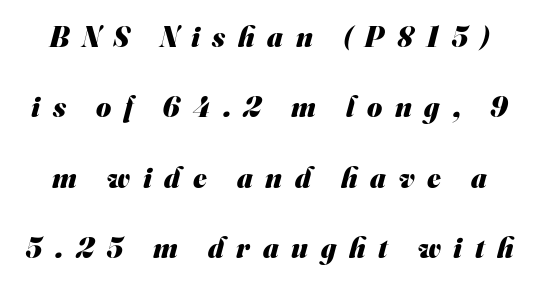
{"serif": "no", "bold": "yes", "weight": "heavy", "width": "normal", "stroke_contrast": "medium", "x_height": "small", "monospaced": "no", "underline": "no", "line_spacing": "loose", "line_spacing_ratio": 2.43, "letter_spacing": "wide", "letter_spacing_em": 0.44, "glyph_px": 29}
